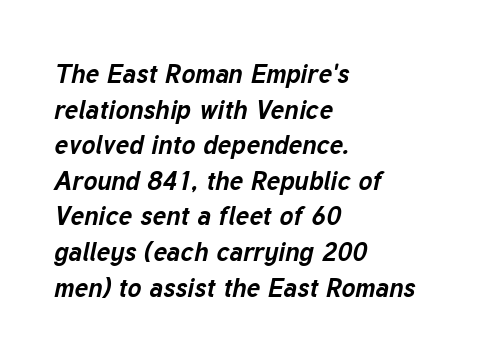
Q: Is the text bold? A: Yes.
Q: Is the text italic (slanted)? A: Yes, it leans right by about 12 degrees.
Q: Is the text underlined? A: No.
Q: How is the paragraph aligned? A: Left-aligned.
Q: Is the spacing between letters normal or unusually wide? A: Normal.
Q: Is the spacing between lines tight, normal or loose? A: Normal.
